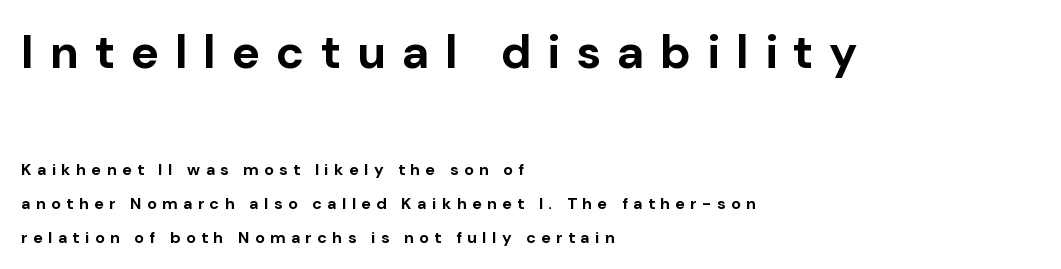
{"serif": "no", "italic": "no", "bold": "yes", "weight": "bold", "width": "normal", "stroke_contrast": "low", "x_height": "medium", "monospaced": "no", "underline": "no", "align": "left", "line_spacing": "loose", "line_spacing_ratio": 2.13, "letter_spacing": "wide", "letter_spacing_em": 0.34, "larger_block": "first", "size_ratio": 2.94, "glyph_px": 47}
